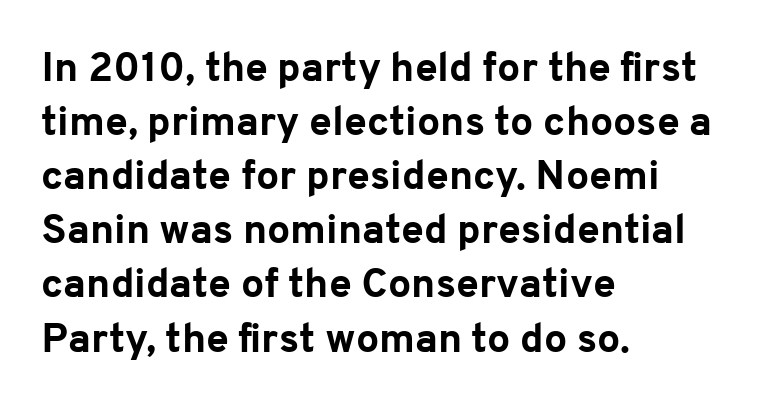
Q: Is the text bold? A: Yes.
Q: Is the text italic (slanted)? A: No, it is upright.
Q: Is the typeface a serif or a sans-serif typeface? A: Sans-serif.
Q: Is the text underlined? A: No.
Q: How is the paragraph aligned? A: Left-aligned.
Q: Is the spacing between letters normal or unusually wide? A: Normal.
Q: Is the spacing between lines tight, normal or loose? A: Normal.
Q: Width (condensed, normal, or wide)? A: Normal.
Q: Stroke contrast? A: Low.
Q: x-height? A: Medium.
Q: Monospaced? A: No.
